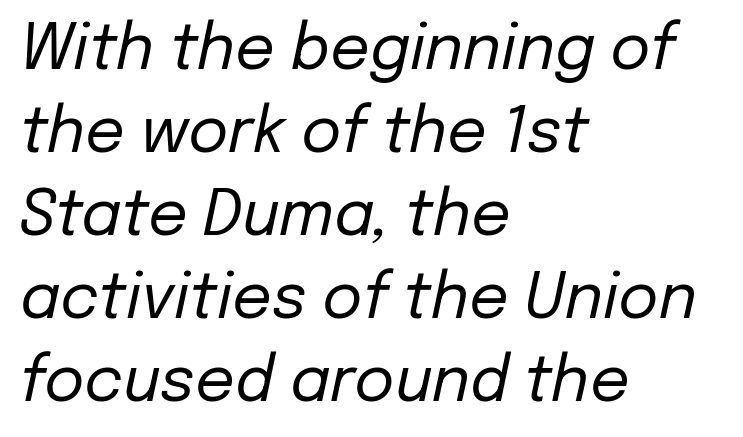
Q: Is the text bold? A: No.
Q: Is the text italic (slanted)? A: Yes, it leans right by about 12 degrees.
Q: Is the text underlined? A: No.
Q: How is the paragraph aligned? A: Left-aligned.
Q: Is the spacing between letters normal or unusually wide? A: Normal.
Q: Is the spacing between lines tight, normal or loose? A: Normal.
Q: Width (condensed, normal, or wide)? A: Normal.
Q: Stroke contrast? A: Low.
Q: x-height? A: Medium.
Q: Monospaced? A: No.
